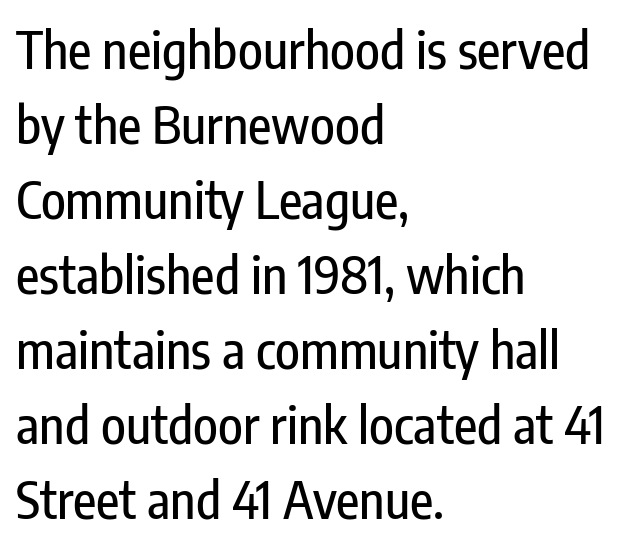
{"serif": "no", "italic": "no", "width": "condensed", "stroke_contrast": "low", "x_height": "medium", "monospaced": "no", "underline": "no", "align": "left", "line_spacing": "normal", "line_spacing_ratio": 1.47, "letter_spacing": "normal", "letter_spacing_em": 0.0, "glyph_px": 51}
